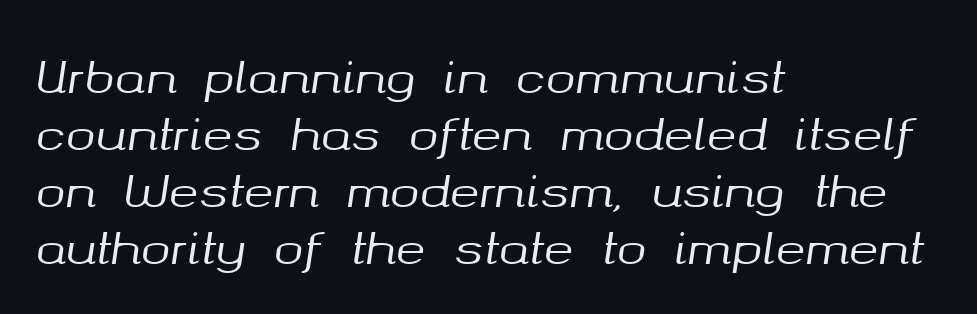
The image shows 45 px text type, italic (leaning right); set left-aligned, normal line spacing (1.27x), normal letter spacing, not underlined; medium stroke contrast and a medium x-height.
